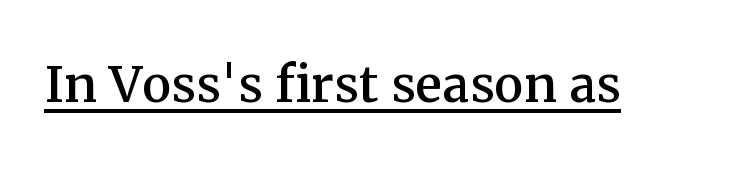
The image shows 66 px serif type, upright; set normal letter spacing, underlined; medium stroke contrast and a medium x-height.
